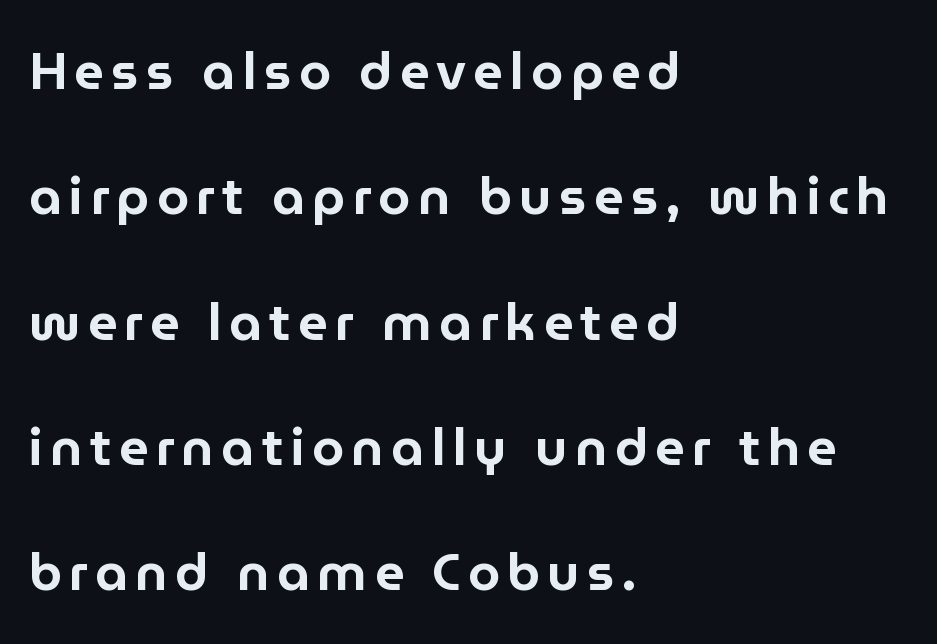
The passage is arranged the way most books set body copy — flush left. Every character sits straight up, as roman type does. Leading is clearly above the norm, producing a sparse column. The passage shown is not underscored anywhere.
